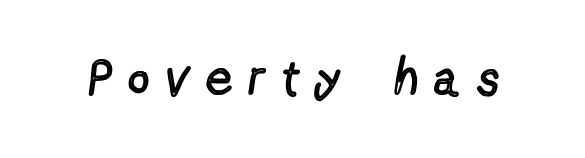
{"serif": "no", "bold": "no", "weight": "regular", "width": "condensed", "x_height": "medium", "monospaced": "no", "underline": "no", "letter_spacing": "wide", "letter_spacing_em": 0.35, "glyph_px": 50}
